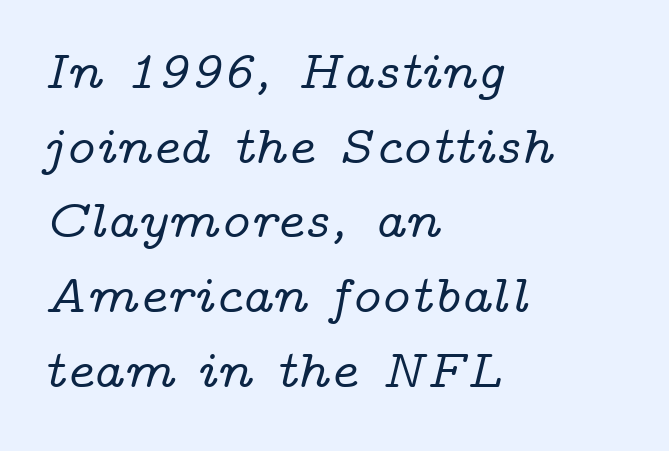
How are the letters spaced? Ordinarily, with no added tracking. The rendering applies a slant to the glyphs. The gap between lines stays unmarked. The passage shown is typed in a proportional face where columns would drift.
